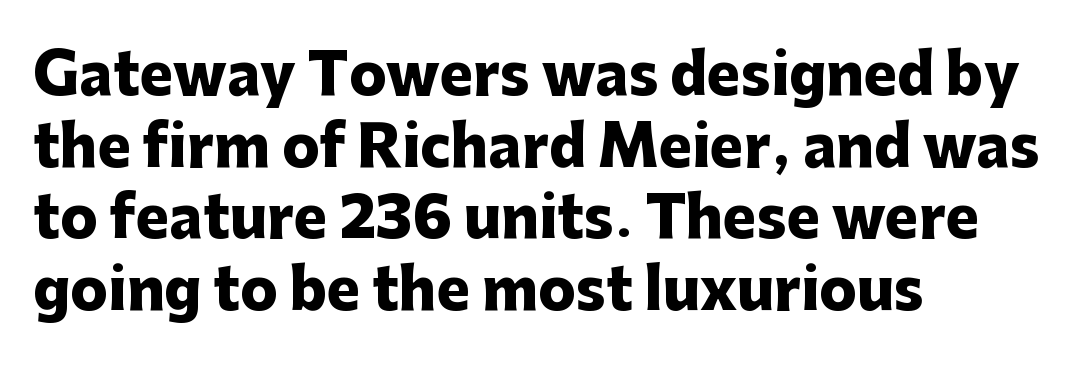
The image shows 56 px heavy sans-serif type, upright; set left-aligned, normal line spacing (1.28x), normal letter spacing, not underlined; low stroke contrast and a medium x-height.
